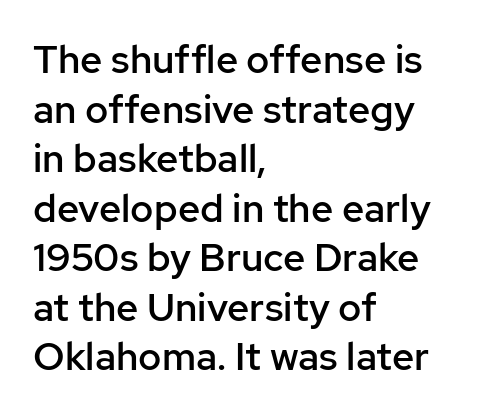
In terms of posture, this sample is upright. Compared with a centered layout, this one pins lines to the left instead. These words are printed semibold, heavier than regular yet not bold. Short note: letters normally spaced. This sample uses a sans-serif face. Descender tails drop into unmarked territory.
